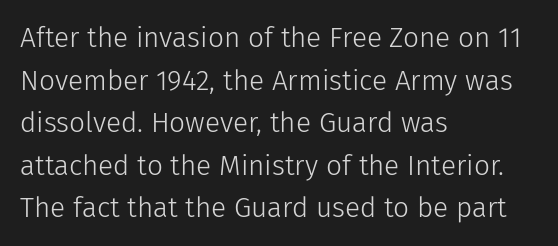
The image shows 28 px light sans-serif type, upright; set left-aligned, normal line spacing (1.52x), normal letter spacing, not underlined; low stroke contrast and a medium x-height.
